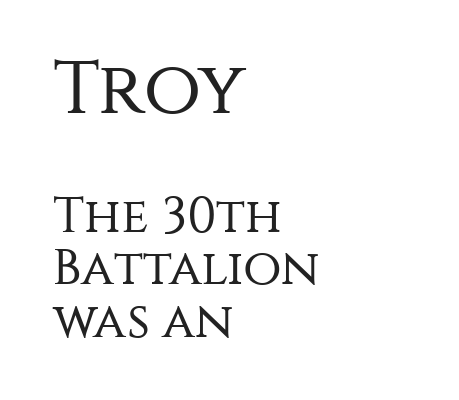
The letters sit at their default tracking, neither squeezed nor spread. Baseline-to-baseline distance is barely more than the letter height. The area under the type is left untouched. Style check: upright. Large over small — that's the arrangement of the two blocks here. Here the designer chose a conventional face with non-uniform glyph widths.
